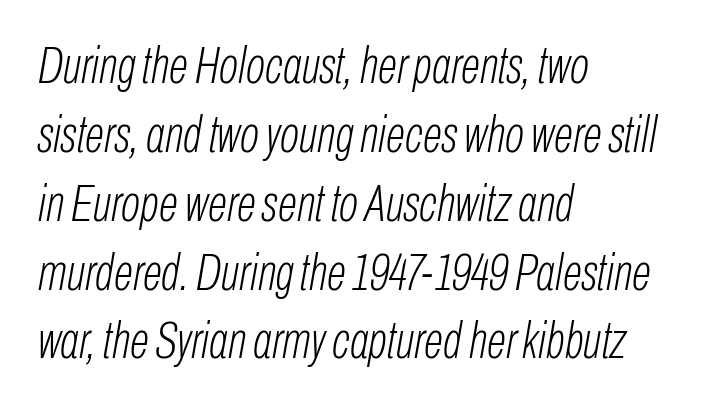
The typesetting does not lean heavy: it is not bold. You could not count columns in this text — the font is proportionally spaced. The rendering keeps characters at their native spacing. The vertical gap from one line to the next is medium. Glance below the letters and you will spot only blank space.
